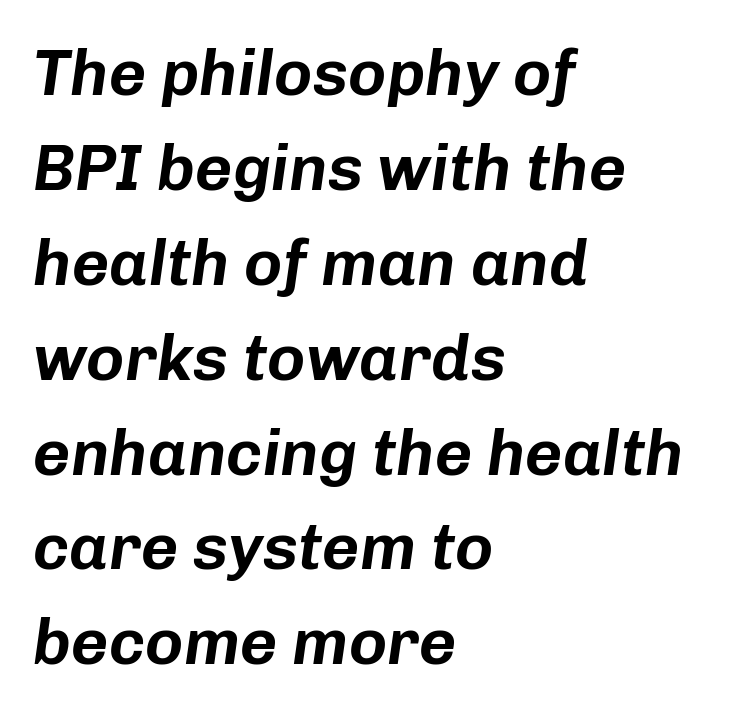
{"italic": "yes", "lean": "right", "slant_degrees": 8, "width": "normal", "stroke_contrast": "low", "x_height": "medium", "monospaced": "no", "underline": "no", "align": "left", "line_spacing": "normal", "line_spacing_ratio": 1.46, "letter_spacing": "normal", "letter_spacing_em": 0.0, "glyph_px": 65}
